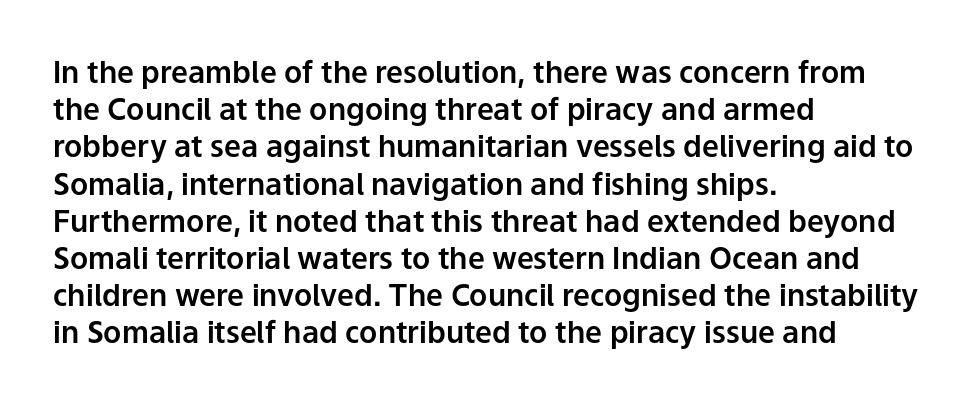
Q: Is the text italic (slanted)? A: No, it is upright.
Q: Is the typeface a serif or a sans-serif typeface? A: Sans-serif.
Q: Is the text underlined? A: No.
Q: How is the paragraph aligned? A: Left-aligned.
Q: Is the spacing between letters normal or unusually wide? A: Normal.
Q: Width (condensed, normal, or wide)? A: Normal.
Q: Stroke contrast? A: Low.
Q: x-height? A: Medium.
Q: Monospaced? A: No.
